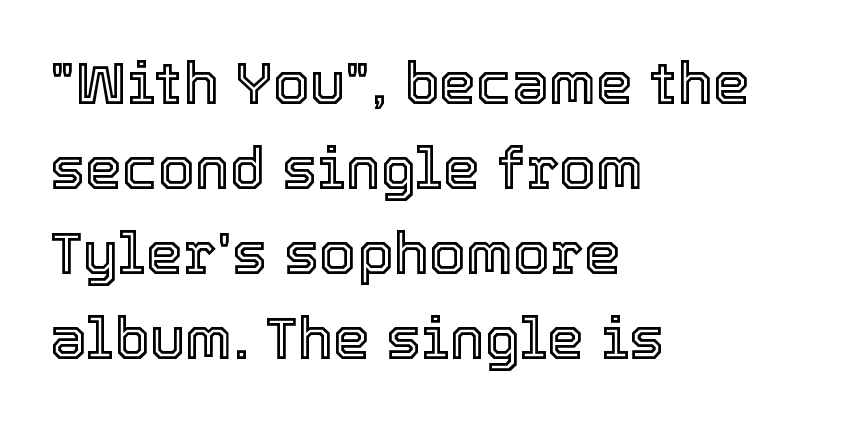
The image shows 59 px text type, upright; set left-aligned, normal line spacing (1.44x), normal letter spacing, not underlined; a medium x-height.
